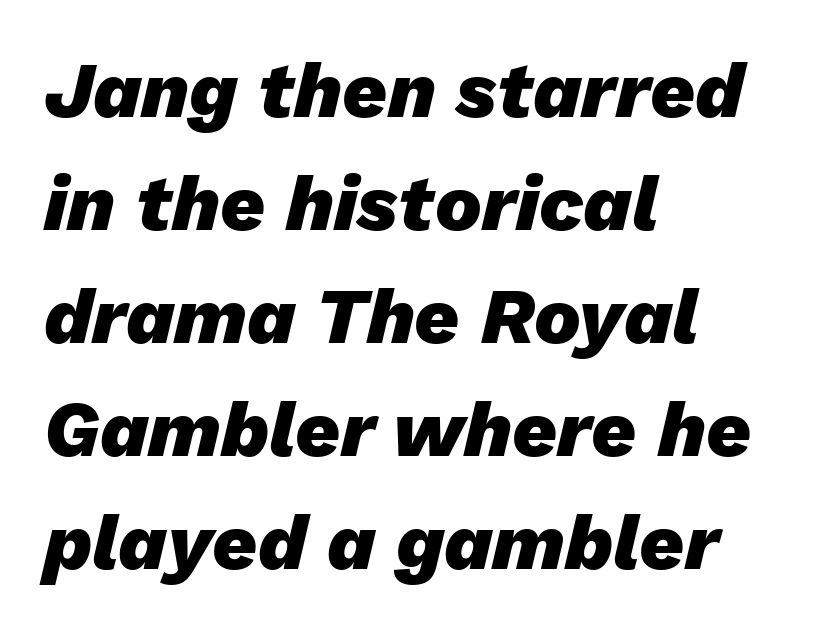
{"italic": "yes", "lean": "right", "slant_degrees": 13, "bold": "yes", "weight": "heavy", "width": "normal", "stroke_contrast": "low", "x_height": "medium", "monospaced": "no", "underline": "no", "align": "left", "line_spacing": "normal", "line_spacing_ratio": 1.45, "letter_spacing": "normal", "letter_spacing_em": 0.0, "glyph_px": 78}
